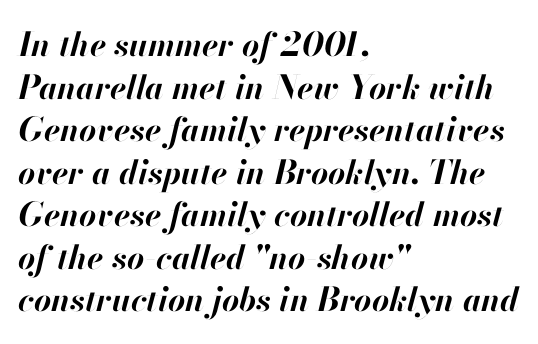
The image shows 33 px bold type, italic (leaning right); set left-aligned, normal line spacing (1.29x), normal letter spacing, not underlined; high stroke contrast and a small x-height.
